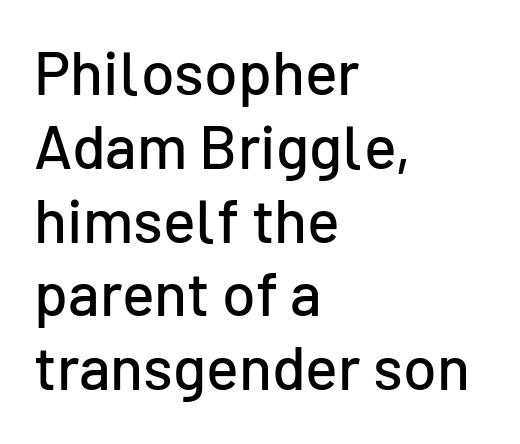
Caption: multi-line text, flush left, ragged right. This sample uses a sans-serif face. The glyphs are unaccompanied by any horizontal stroke below them. Standard letterfit; no display-style spreading of the glyphs.
